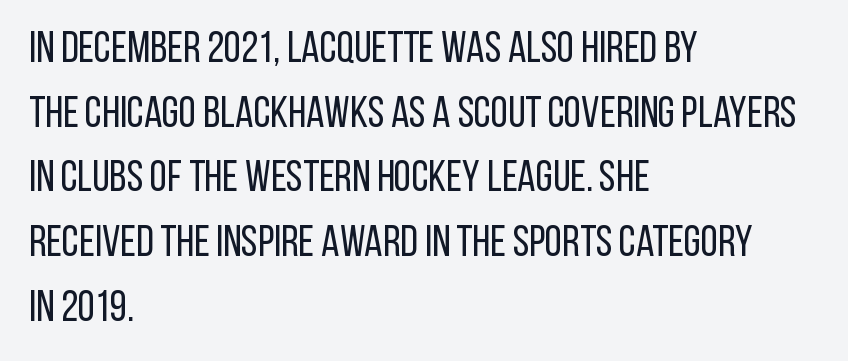
The font sits on the lighter half of the weight spectrum, regular included. The rendering shows plain stroke endings on the letterforms — a sans-serif design. Think of a printed novel: that variable character pitch is what you see here. Descenders hang freely into open space.
